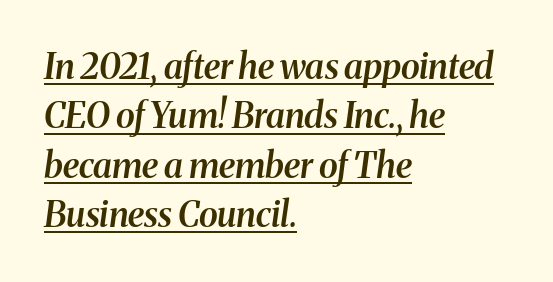
The typesetter chose a ragged-right arrangement here. What's the leading like? Ordinary, nothing unusual. The sample has been set in demibold, a notch under bold. A rule runs beneath these lines of type. The rendering uses natural spacing where letterforms have individual widths. Yep, those are serifs on the letters.
